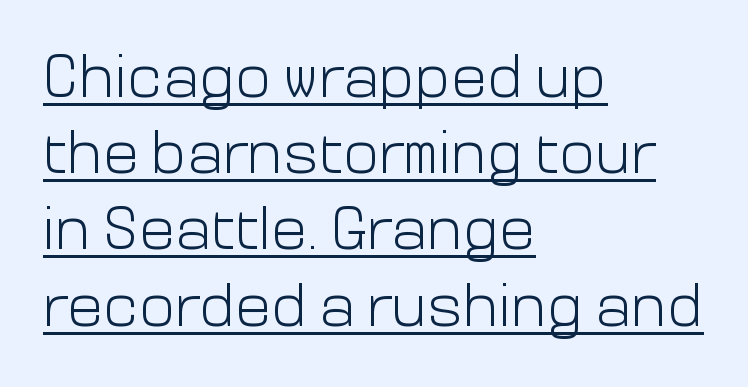
Q: Is the text bold? A: No.
Q: Is the text italic (slanted)? A: No, it is upright.
Q: Is the typeface a serif or a sans-serif typeface? A: Sans-serif.
Q: Is the text underlined? A: Yes.
Q: How is the paragraph aligned? A: Left-aligned.
Q: Is the spacing between letters normal or unusually wide? A: Normal.
Q: Is the spacing between lines tight, normal or loose? A: Normal.
Q: Width (condensed, normal, or wide)? A: Normal.
Q: Stroke contrast? A: Low.
Q: x-height? A: Medium.
Q: Monospaced? A: No.
